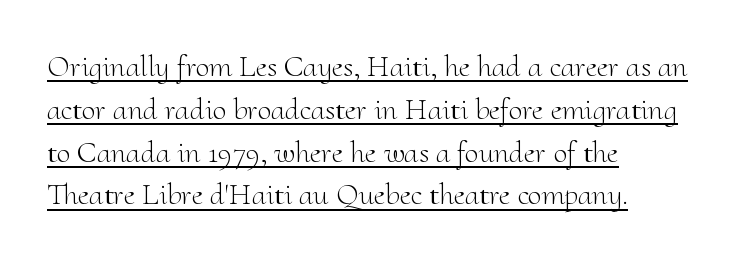
Q: Is the text bold? A: No.
Q: Is the text italic (slanted)? A: No, it is upright.
Q: Is the typeface a serif or a sans-serif typeface? A: Serif.
Q: Is the text underlined? A: Yes.
Q: How is the paragraph aligned? A: Left-aligned.
Q: Is the spacing between letters normal or unusually wide? A: Normal.
Q: Is the spacing between lines tight, normal or loose? A: Normal.
Q: Width (condensed, normal, or wide)? A: Normal.
Q: Stroke contrast? A: Medium.
Q: x-height? A: Small.
Q: Monospaced? A: No.
